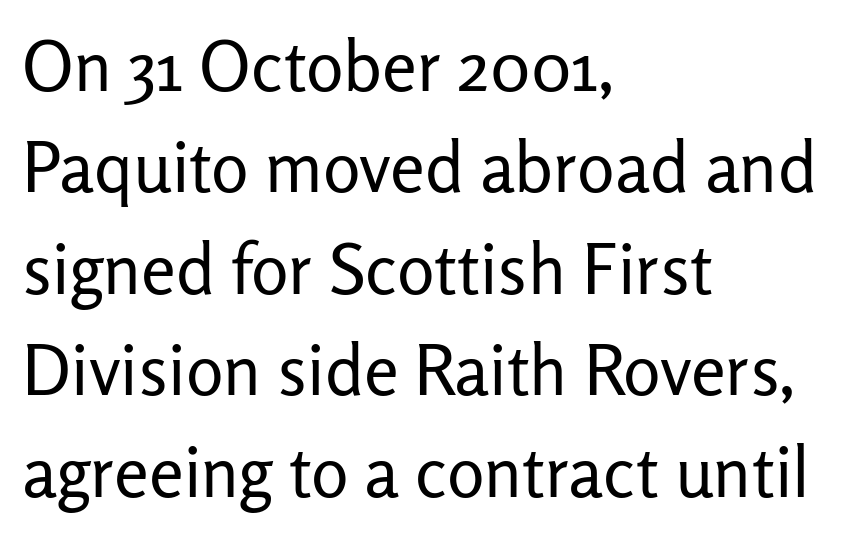
Q: Is the text bold? A: No.
Q: Is the text italic (slanted)? A: No, it is upright.
Q: Is the typeface a serif or a sans-serif typeface? A: Sans-serif.
Q: Is the text underlined? A: No.
Q: How is the paragraph aligned? A: Left-aligned.
Q: Is the spacing between letters normal or unusually wide? A: Normal.
Q: Is the spacing between lines tight, normal or loose? A: Normal.
Q: Width (condensed, normal, or wide)? A: Normal.
Q: Stroke contrast? A: Low.
Q: x-height? A: Medium.
Q: Monospaced? A: No.
